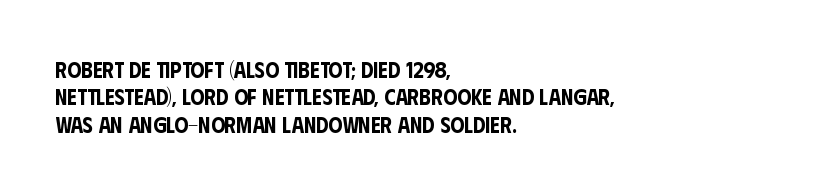
Letter spacing: default. Words float on clear page, feet unadorned. Every stem runs plumb, perpendicular to the baseline. Is there much room between lines? A standard amount, neither cramped nor airy. Reading down the block, your eye returns to a fixed left position each line.
